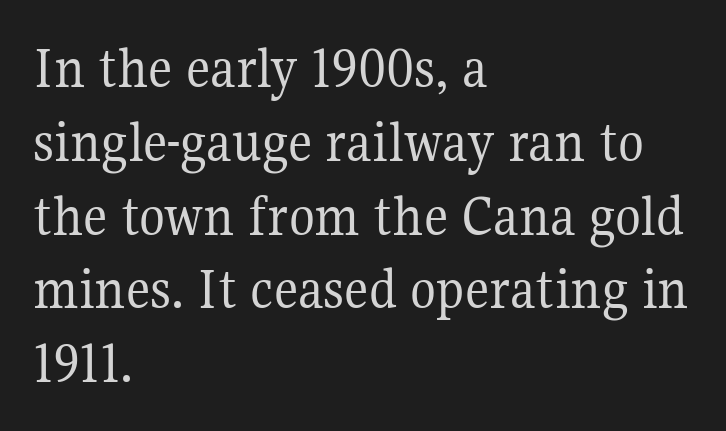
{"serif": "yes", "italic": "no", "bold": "no", "weight": "regular", "width": "normal", "stroke_contrast": "medium", "x_height": "medium", "monospaced": "no", "underline": "no", "align": "left", "line_spacing_ratio": 1.23, "letter_spacing": "normal", "letter_spacing_em": 0.0, "glyph_px": 60}
